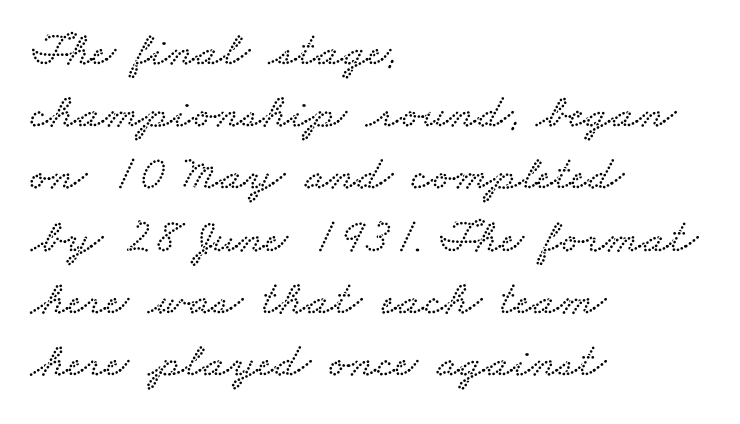
The image shows 49 px wide serif type; set left-aligned, normal line spacing (1.27x), normal letter spacing, not underlined; low stroke contrast and a small x-height.
